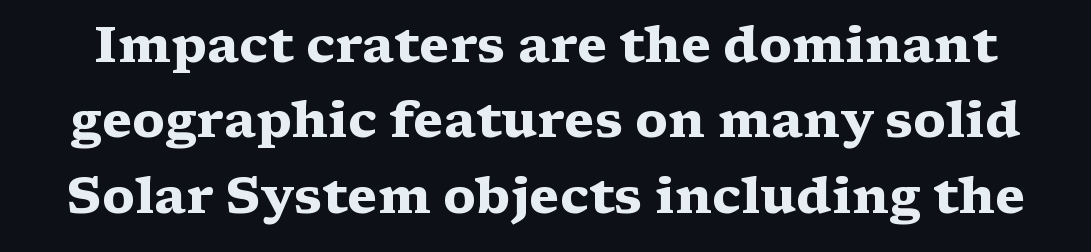
This sample has the flowing, uneven cadence of proportional lettering. A bare baseline throughout the passage. Tracking here is standard; glyphs follow each other at the usual distance. You can tell it's not italic because the verticals are truly vertical.
